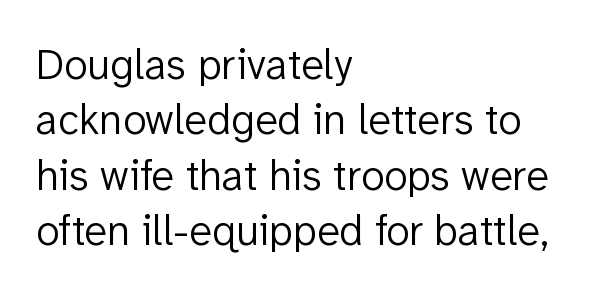
Q: Is the text bold? A: No.
Q: Is the text italic (slanted)? A: No, it is upright.
Q: Is the typeface a serif or a sans-serif typeface? A: Sans-serif.
Q: Is the text underlined? A: No.
Q: How is the paragraph aligned? A: Left-aligned.
Q: Is the spacing between letters normal or unusually wide? A: Normal.
Q: Is the spacing between lines tight, normal or loose? A: Normal.
Q: Width (condensed, normal, or wide)? A: Normal.
Q: Stroke contrast? A: Low.
Q: x-height? A: Medium.
Q: Monospaced? A: No.
